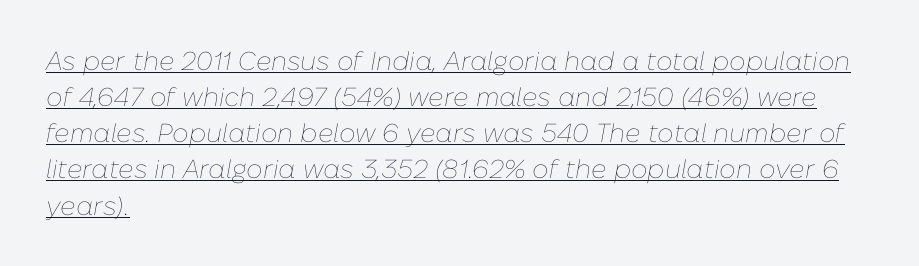
{"italic": "yes", "lean": "right", "slant_degrees": 10, "bold": "no", "underline": "yes", "align": "left", "line_spacing": "normal", "line_spacing_ratio": 1.39, "letter_spacing": "normal", "letter_spacing_em": 0.0, "glyph_px": 26}
